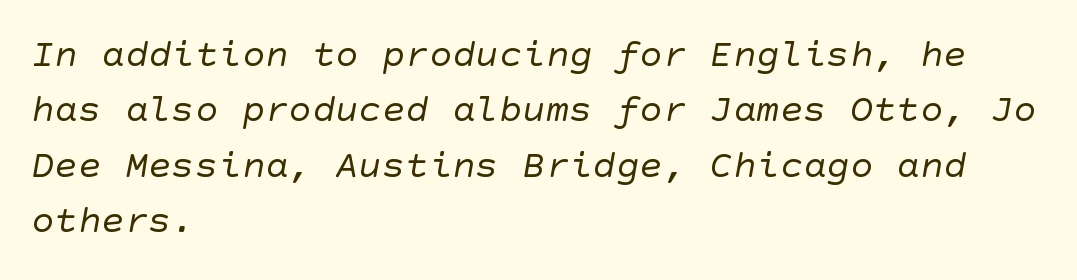
Q: Is the text bold? A: No.
Q: Is the typeface a serif or a sans-serif typeface? A: Sans-serif.
Q: Is the text underlined? A: No.
Q: How is the paragraph aligned? A: Left-aligned.
Q: Is the spacing between letters normal or unusually wide? A: Normal.
Q: Is the spacing between lines tight, normal or loose? A: Normal.
Q: Width (condensed, normal, or wide)? A: Normal.
Q: Stroke contrast? A: Low.
Q: x-height? A: Large.
